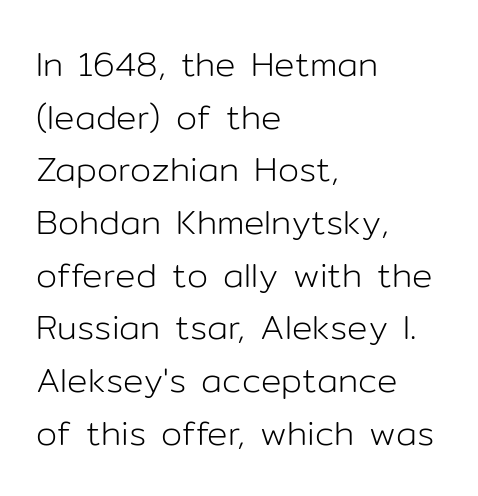
{"serif": "no", "italic": "no", "bold": "no", "weight": "light", "width": "normal", "stroke_contrast": "low", "x_height": "medium", "monospaced": "no", "underline": "no", "align": "left", "line_spacing": "normal", "line_spacing_ratio": 1.55, "letter_spacing": "normal", "letter_spacing_em": 0.0, "glyph_px": 34}
